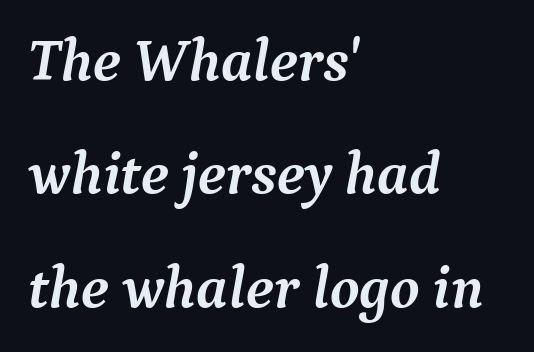
The image shows 60 px semibold serif type, italic (leaning right); set left-aligned, line spacing 1.89x, normal letter spacing, not underlined; medium stroke contrast and a medium x-height.
